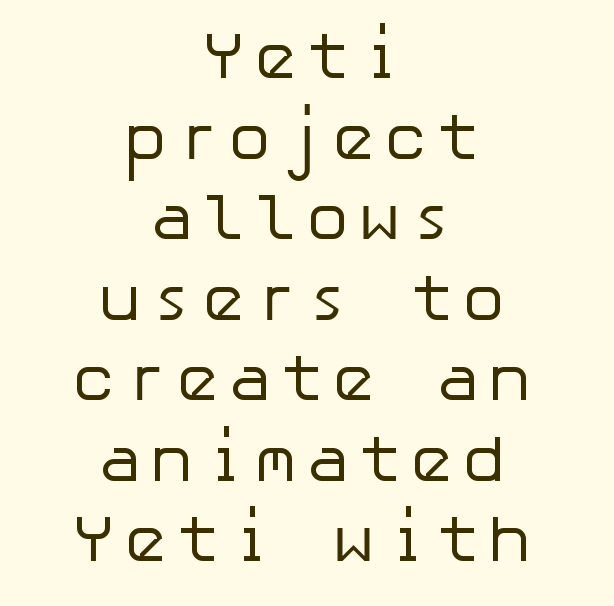
Q: Is the text bold? A: No.
Q: Is the text italic (slanted)? A: No, it is upright.
Q: Is the typeface a serif or a sans-serif typeface? A: Sans-serif.
Q: Is the text underlined? A: No.
Q: How is the paragraph aligned? A: Centered.
Q: Width (condensed, normal, or wide)? A: Normal.
Q: Stroke contrast? A: Low.
Q: x-height? A: Medium.
